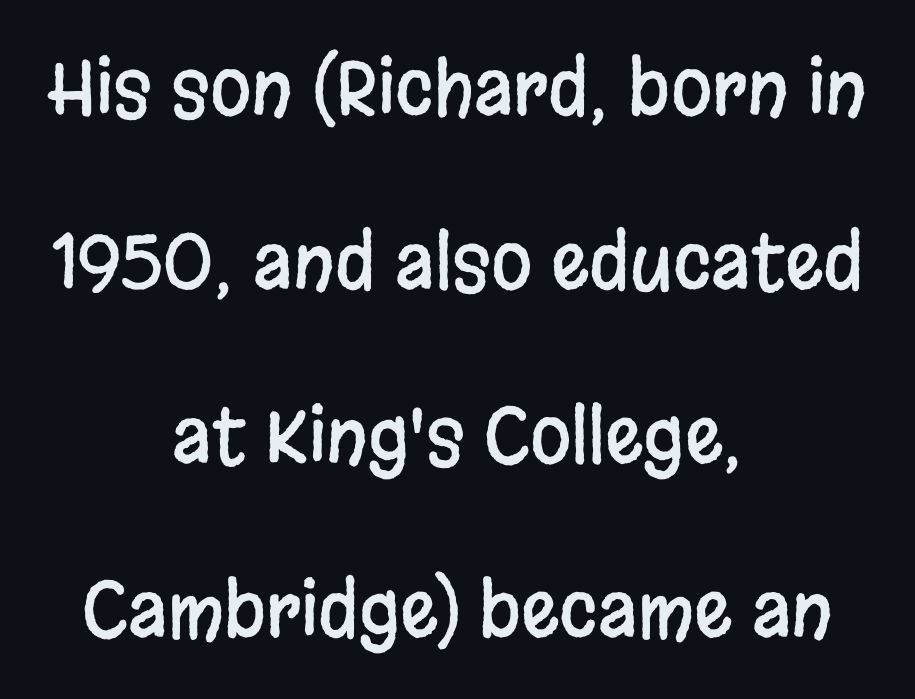
Typographically, this falls in the sans-serif category. The face used here is proportionally spaced, like ordinary book or web type. Characters follow at the spacing the type designer built in. In terms of posture, this sample is upright. Anything drawn beneath the words? Only blank space. Interline gaps are noticeably wide in this sample.
